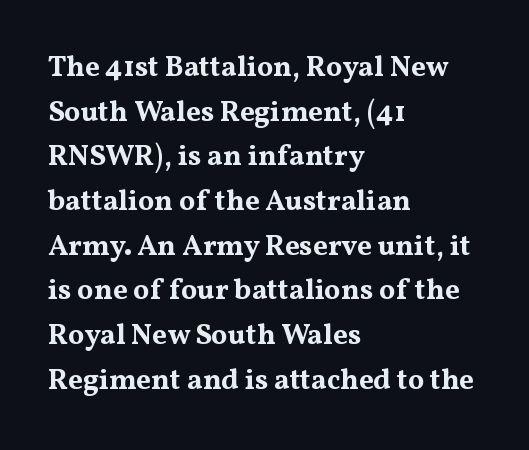
The image shows 29 px bold, wide serif type, upright; set left-aligned, normal line spacing (1.54x), normal letter spacing, not underlined; medium stroke contrast and a medium x-height.
